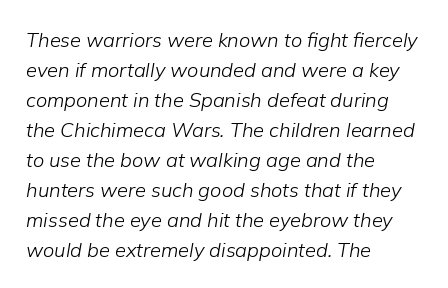
{"italic": "yes", "lean": "right", "slant_degrees": 9, "bold": "no", "underline": "no", "align": "left", "line_spacing": "normal", "line_spacing_ratio": 1.5, "letter_spacing": "normal", "letter_spacing_em": 0.0, "glyph_px": 20}
